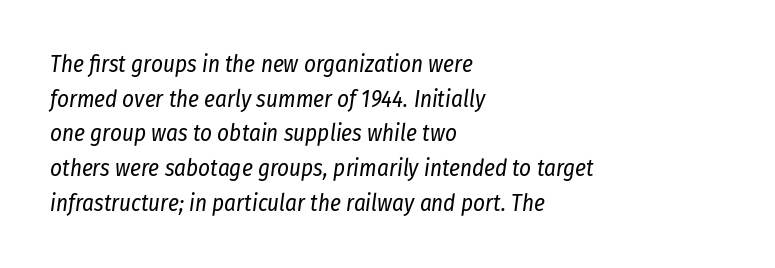
The leading is moderate, giving the passage an even texture. The passage shown leans; its letterforms are oblique. These lines stack with their left ends in a neat column. A bare baseline throughout the passage. The typeface has the unassuming heft of standard copy or less.
